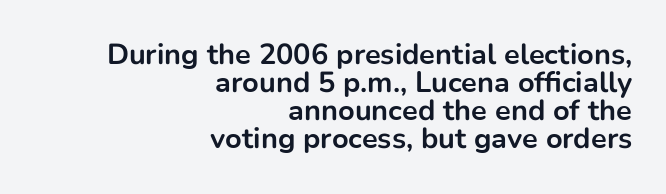
The image shows 29 px bold sans-serif type, upright; set right-aligned, tight line spacing (0.97x), normal letter spacing, not underlined; low stroke contrast and a medium x-height.
